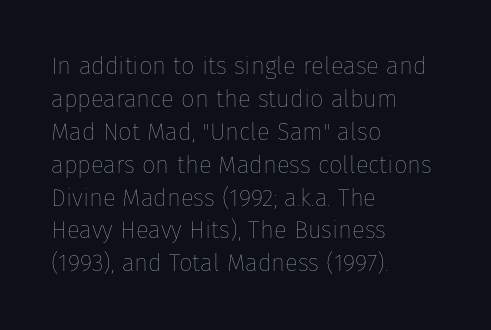
{"italic": "no", "bold": "no", "underline": "no", "align": "left", "line_spacing": "normal", "line_spacing_ratio": 1.37, "letter_spacing": "normal", "letter_spacing_em": 0.0, "glyph_px": 24}
